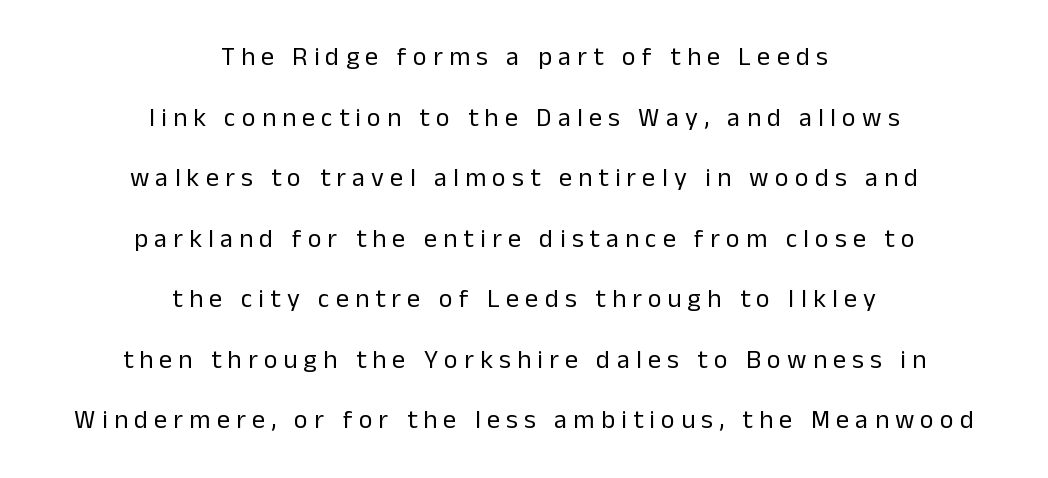
{"italic": "no", "bold": "no", "underline": "no", "align": "center", "line_spacing": "loose", "line_spacing_ratio": 2.33, "letter_spacing": "wide", "letter_spacing_em": 0.24, "glyph_px": 26}
